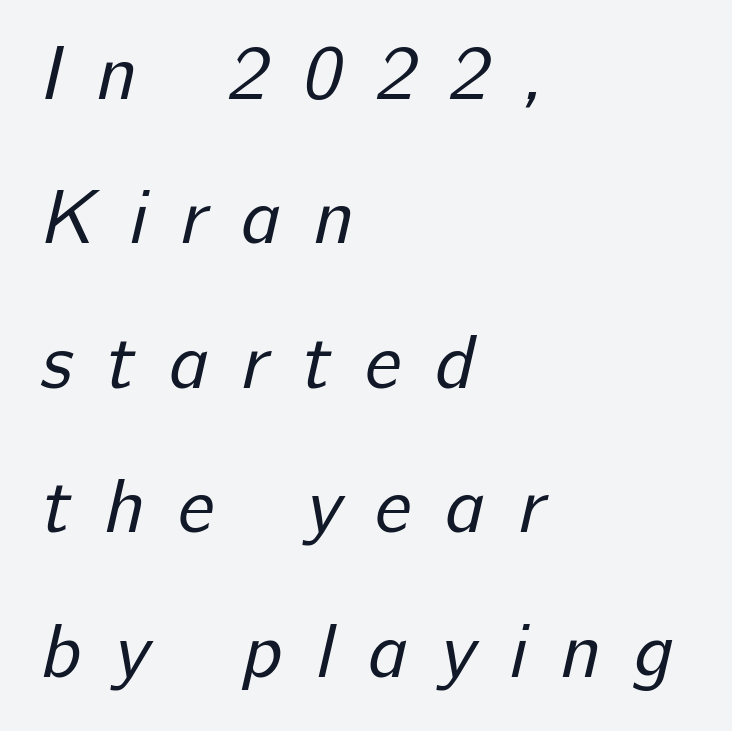
This block would shrink considerably if given ordinary leading; it's expanded now. Words appear elongated and porous because spacing is wide. You could not count columns in this text — the font is proportionally spaced. Just letters on the line, the space beneath them empty.
